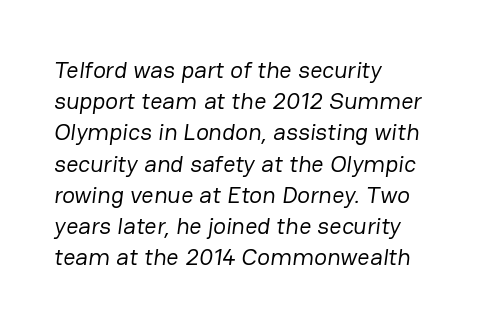
The image shows 24 px text type; set left-aligned, normal line spacing (1.3x), normal letter spacing, not underlined.
